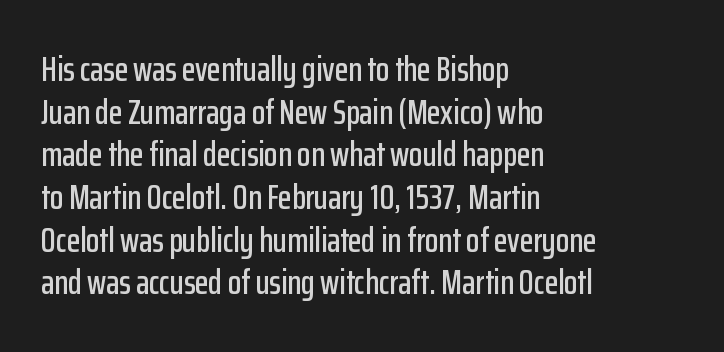
The string is rendered with underlining switched off. Here the designer chose a conventional face with non-uniform glyph widths. The face used here is a sans, in the tradition of grotesques and geometrics. Casual observation: everything's shoved over to the left.
